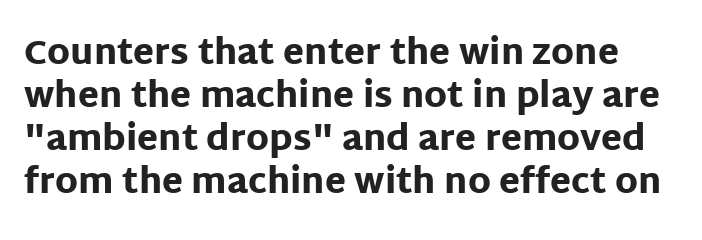
Q: Is the text bold? A: Yes.
Q: Is the text italic (slanted)? A: No, it is upright.
Q: Is the typeface a serif or a sans-serif typeface? A: Sans-serif.
Q: Is the text underlined? A: No.
Q: Is the spacing between letters normal or unusually wide? A: Normal.
Q: Is the spacing between lines tight, normal or loose? A: Normal.
Q: Width (condensed, normal, or wide)? A: Normal.
Q: Stroke contrast? A: Low.
Q: x-height? A: Large.
Q: Monospaced? A: No.
